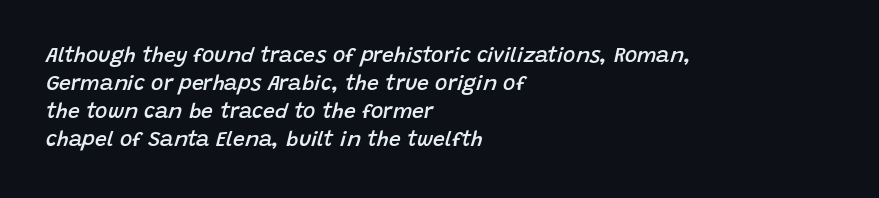
Q: Is the text bold? A: Semi-bold.
Q: Is the text italic (slanted)? A: Yes, it leans right by about 15 degrees.
Q: Is the text underlined? A: No.
Q: How is the paragraph aligned? A: Left-aligned.
Q: Is the spacing between letters normal or unusually wide? A: Normal.
Q: Is the spacing between lines tight, normal or loose? A: Normal.
